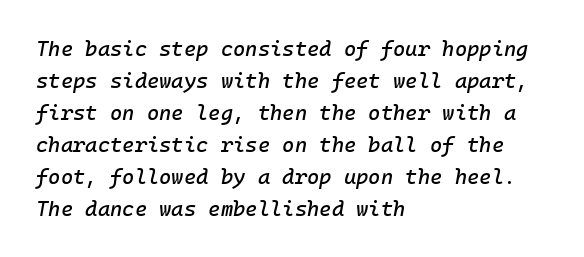
The image shows 21 px text type, italic (leaning right); set left-aligned, normal line spacing (1.52x), normal letter spacing, not underlined.
